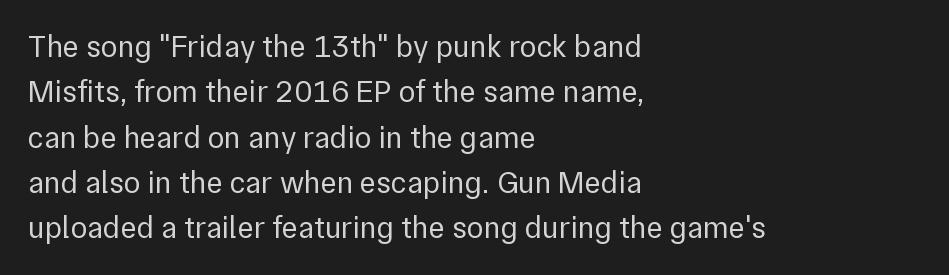
Words appear dense and cohesive because spacing is normal. Summary of weight: not heavy and not bold. Think of a printed novel: that variable character pitch is what you see here. Stroke terminals: plain, sans-serif. The rendering anchors every line to the left-hand side.
